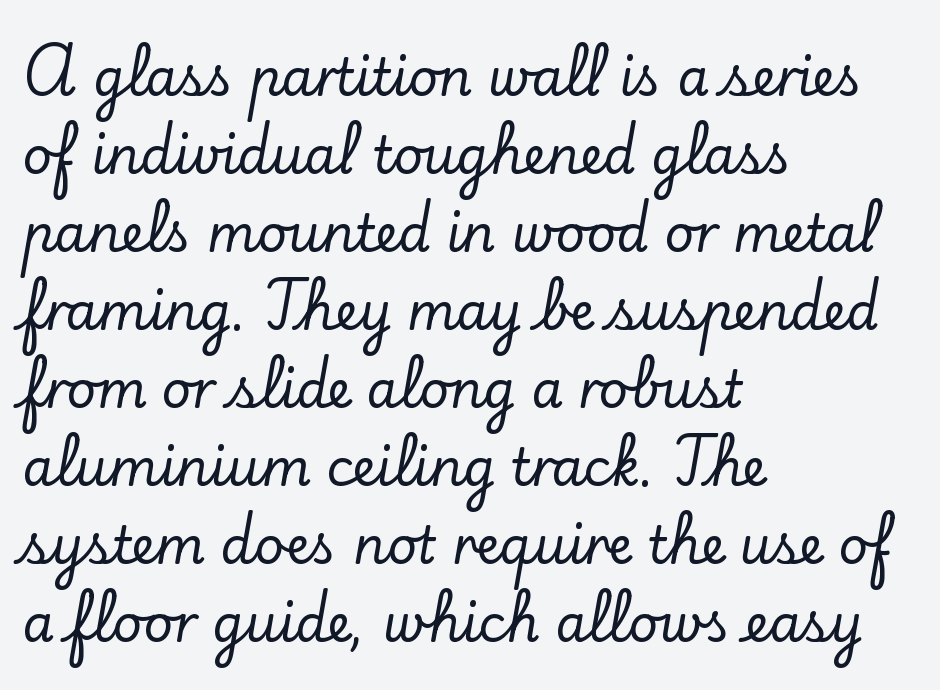
{"serif": "yes", "width": "normal", "stroke_contrast": "low", "x_height": "small", "monospaced": "no", "underline": "no", "align": "left", "line_spacing": "normal", "line_spacing_ratio": 1.53, "letter_spacing": "normal", "letter_spacing_em": 0.0, "glyph_px": 51}
